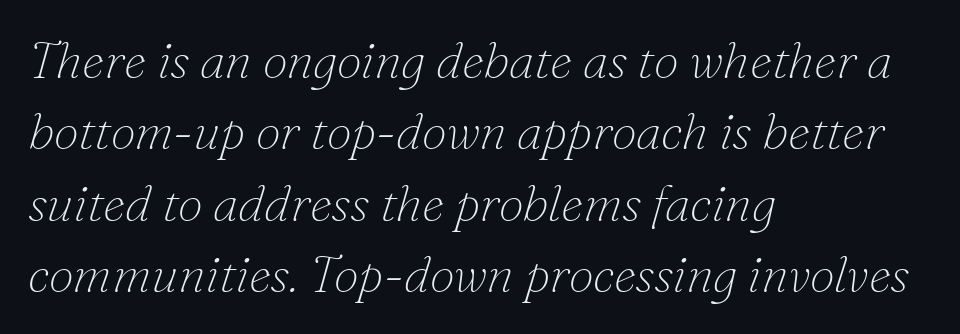
{"serif": "yes", "italic": "yes", "lean": "right", "slant_degrees": 16, "bold": "no", "weight": "thin", "width": "normal", "stroke_contrast": "low", "x_height": "small", "monospaced": "no", "underline": "no", "align": "left", "line_spacing": "normal", "line_spacing_ratio": 1.4, "letter_spacing": "normal", "letter_spacing_em": 0.0, "glyph_px": 51}
